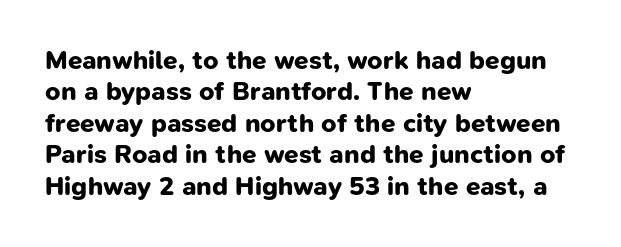
Q: Is the text bold? A: Yes.
Q: Is the text underlined? A: No.
Q: How is the paragraph aligned? A: Left-aligned.
Q: Is the spacing between letters normal or unusually wide? A: Normal.
